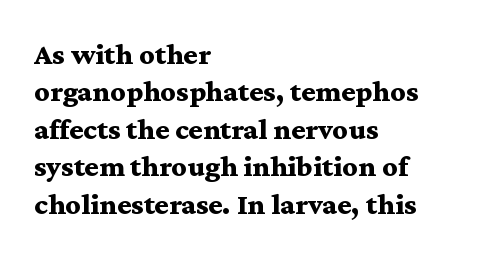
{"serif": "yes", "italic": "no", "bold": "yes", "weight": "bold", "width": "wide", "stroke_contrast": "medium", "x_height": "medium", "monospaced": "no", "underline": "no", "align": "left", "line_spacing": "normal", "line_spacing_ratio": 1.25, "letter_spacing": "normal", "letter_spacing_em": 0.0, "glyph_px": 30}
